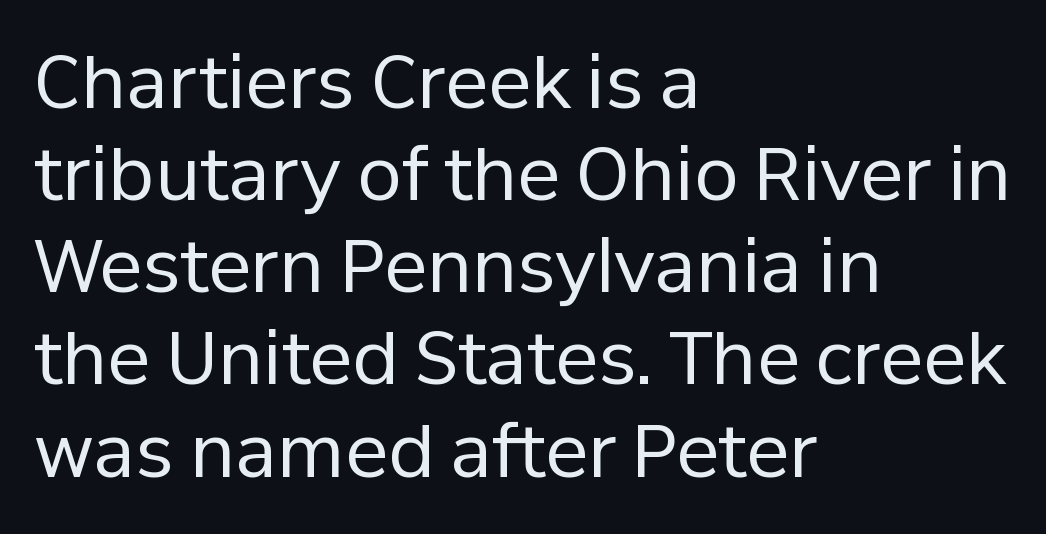
The image shows 72 px regular-weight sans-serif type, upright; set left-aligned, normal line spacing (1.28x), normal letter spacing, not underlined; low stroke contrast and a medium x-height.
